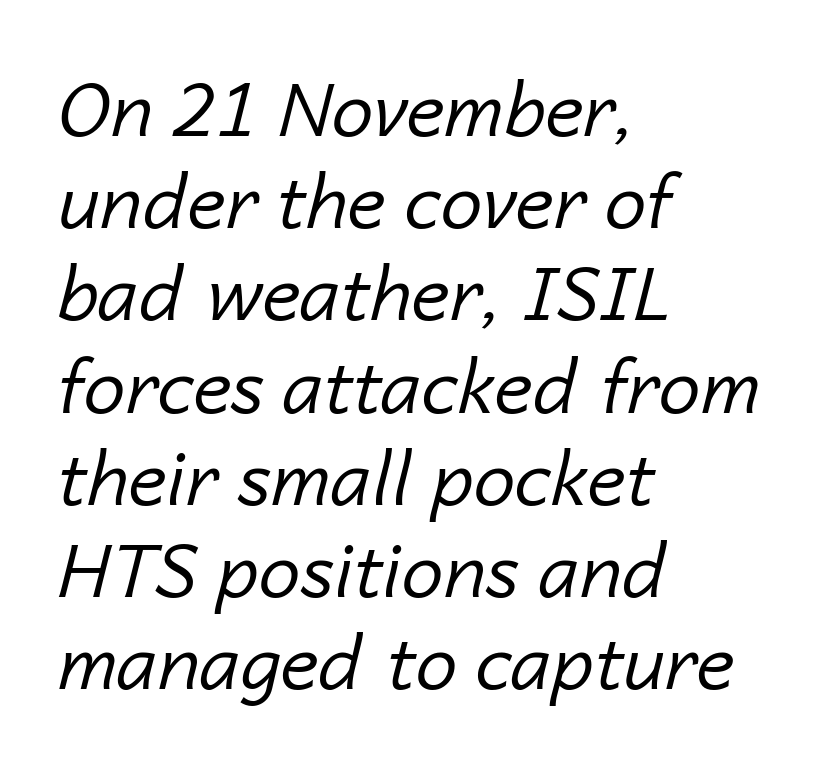
The image shows 75 px regular-weight type, italic (leaning right); set left-aligned, line spacing 1.23x, normal letter spacing, not underlined; low stroke contrast and a medium x-height.
